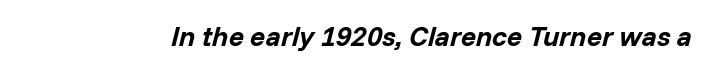
{"italic": "yes", "lean": "right", "slant_degrees": 14, "bold": "yes", "weight": "bold", "width": "normal", "stroke_contrast": "low", "x_height": "medium", "monospaced": "no", "underline": "no", "letter_spacing": "normal", "letter_spacing_em": 0.0, "glyph_px": 28}
